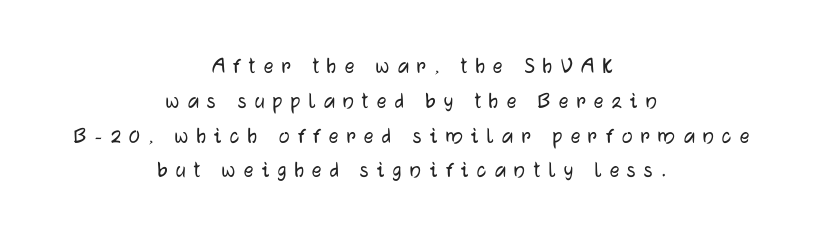
Underlining? Definitely not there. These lines are centered, leaving both edges ragged. Quick note: interline space is typical. The font's upright variant was chosen for this text.
